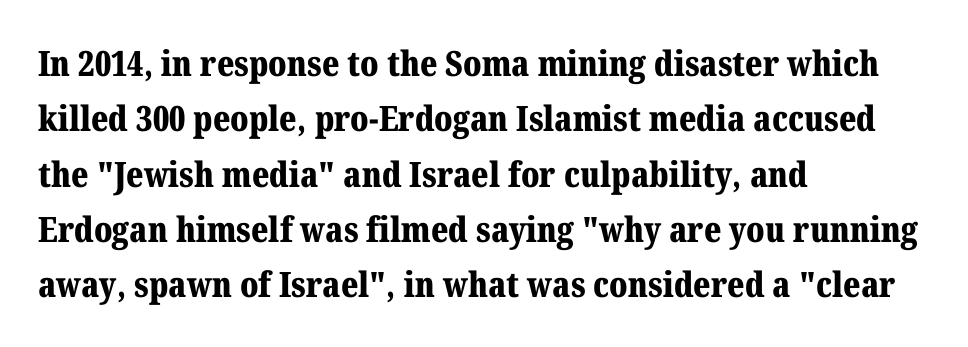
How would I describe the line gaps? Plain and ordinary. Emphasis by weight is at full strength: bold. The tracking reads as untouched default to a designer's eye. To sum up the face: it has serifs. Vertical strokes here are truly vertical.
